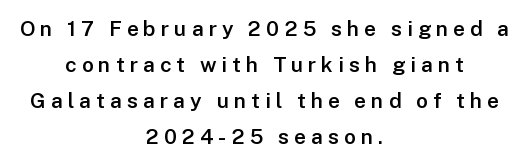
The image shows 21 px text type, upright; set centered, line spacing 1.71x, unusually wide letter spacing (+0.24 em), not underlined.
